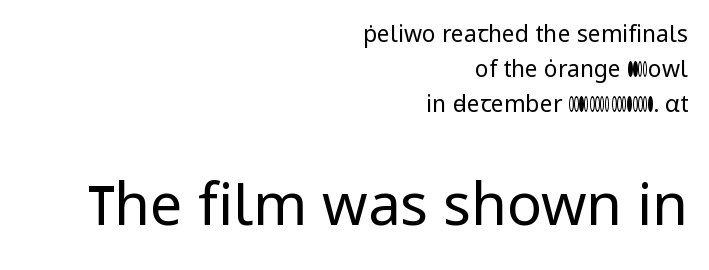
Every stem runs plumb, perpendicular to the baseline. Typesetter's note — lower block bumped up in size, upper block left smaller. How are the letters spaced? Ordinarily, with no added tracking. Interline gaps are of average width in this sample.
